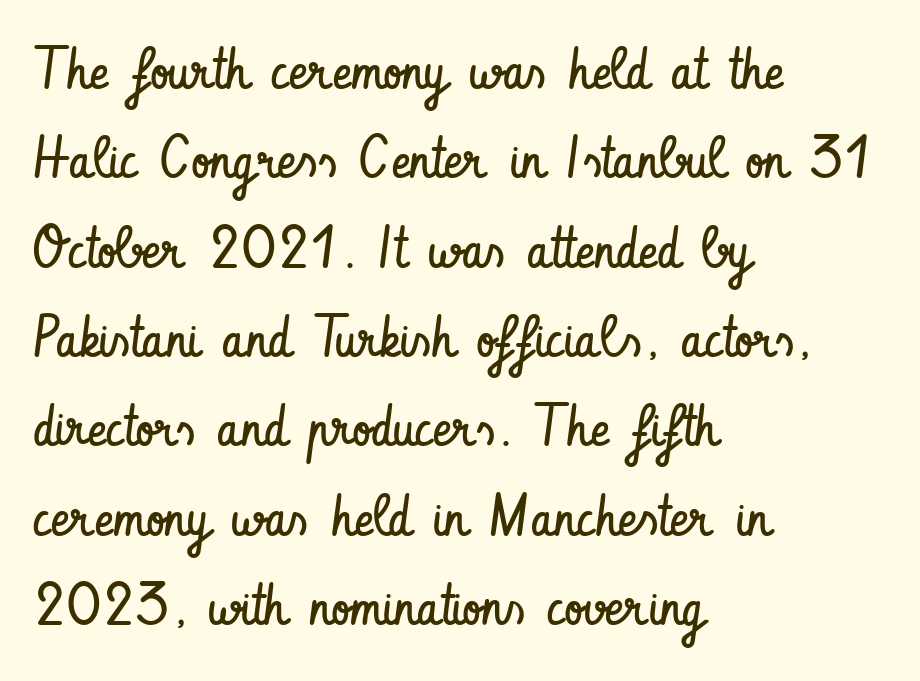
{"serif": "no", "italic": "no", "bold": "no", "weight": "regular", "width": "condensed", "stroke_contrast": "low", "x_height": "small", "monospaced": "no", "underline": "no", "align": "left", "line_spacing": "normal", "line_spacing_ratio": 1.54, "letter_spacing": "normal", "letter_spacing_em": 0.0, "glyph_px": 58}
